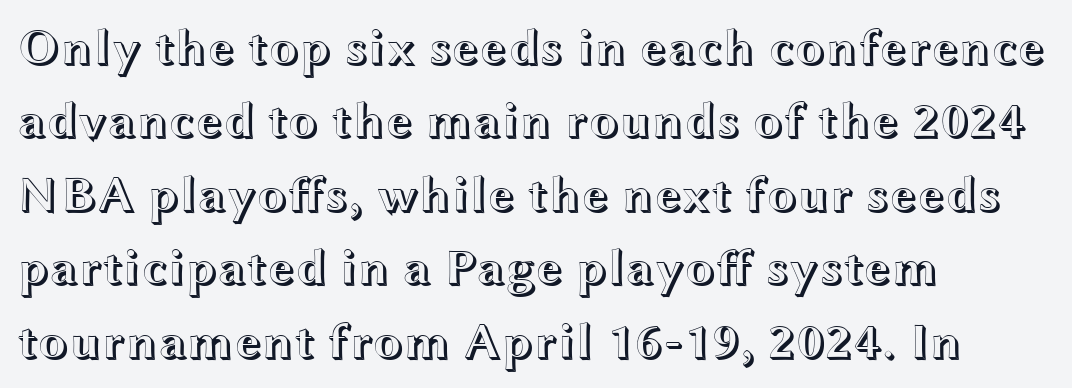
{"italic": "no", "width": "wide", "x_height": "medium", "monospaced": "no", "underline": "no", "align": "left", "line_spacing": "normal", "line_spacing_ratio": 1.47, "letter_spacing": "normal", "letter_spacing_em": 0.0, "glyph_px": 50}
